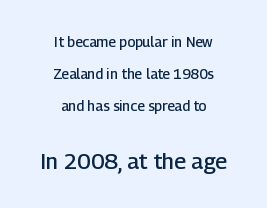
Q: Is the text bold? A: Semi-bold.
Q: Is the text italic (slanted)? A: No, it is upright.
Q: Is the text underlined? A: No.
Q: How is the paragraph aligned? A: Centered.
Q: Is the spacing between letters normal or unusually wide? A: Normal.
Q: Is the spacing between lines tight, normal or loose? A: Loose.
Q: Which block of text is set in a larger size, the first (top) or the second (bottom)? A: The second (bottom) one.
